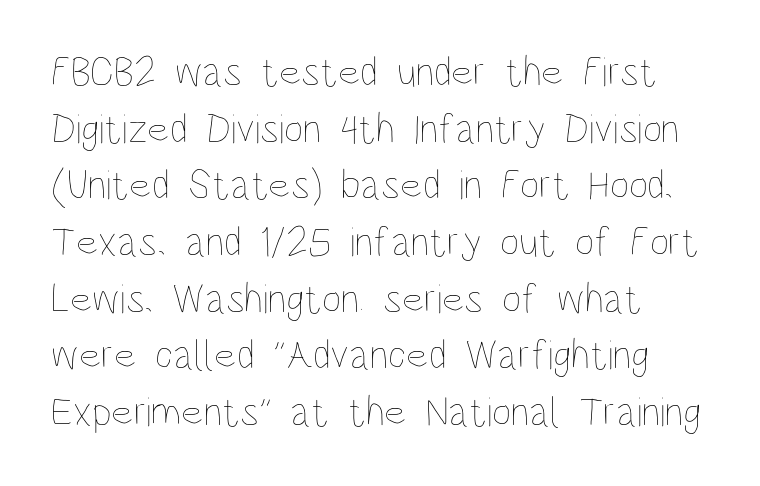
Q: Is the text bold? A: No.
Q: Is the text italic (slanted)? A: No, it is upright.
Q: Is the text underlined? A: No.
Q: How is the paragraph aligned? A: Left-aligned.
Q: Is the spacing between letters normal or unusually wide? A: Normal.
Q: Is the spacing between lines tight, normal or loose? A: Normal.
Q: Width (condensed, normal, or wide)? A: Condensed.
Q: Stroke contrast? A: Low.
Q: x-height? A: Large.
Q: Monospaced? A: No.
